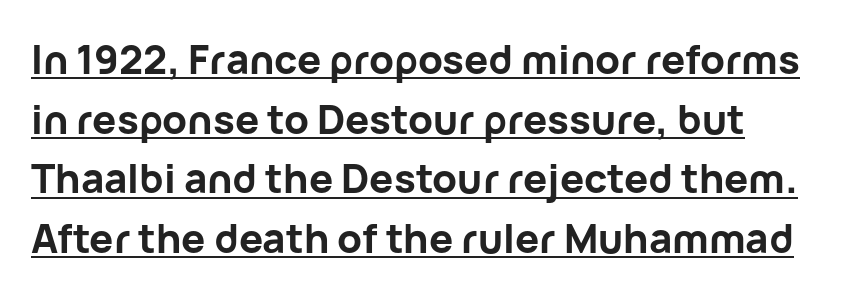
The line-height multiplier appears to be the usual default. Strokes here are thick enough to call this a true bold. Spacing verdict: proportional, widths tailored to each character. The characters display no serif detailing; their extremities are plain. Observe the ordinary spacing: letters are neighbours, not strangers.
